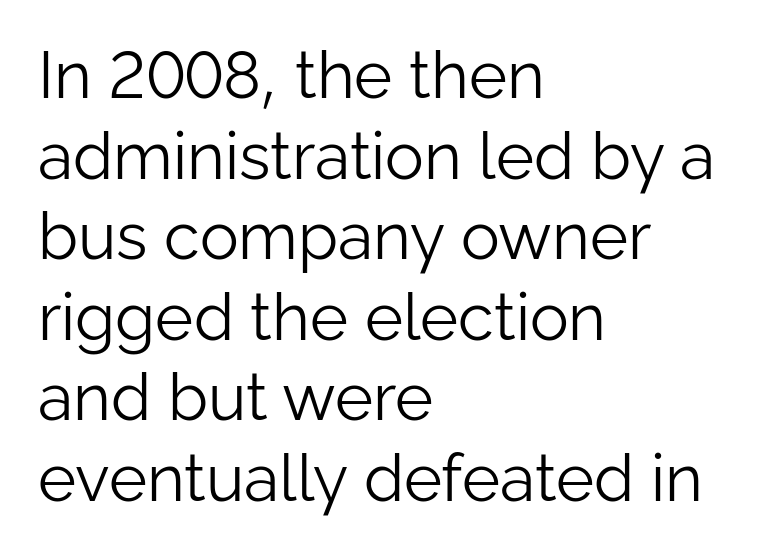
A bare baseline throughout the passage. The typesetting does not lean heavy: it is not bold. The rendering keeps characters at their native spacing. You can tell from the bare stems that sans-serif type was used.
